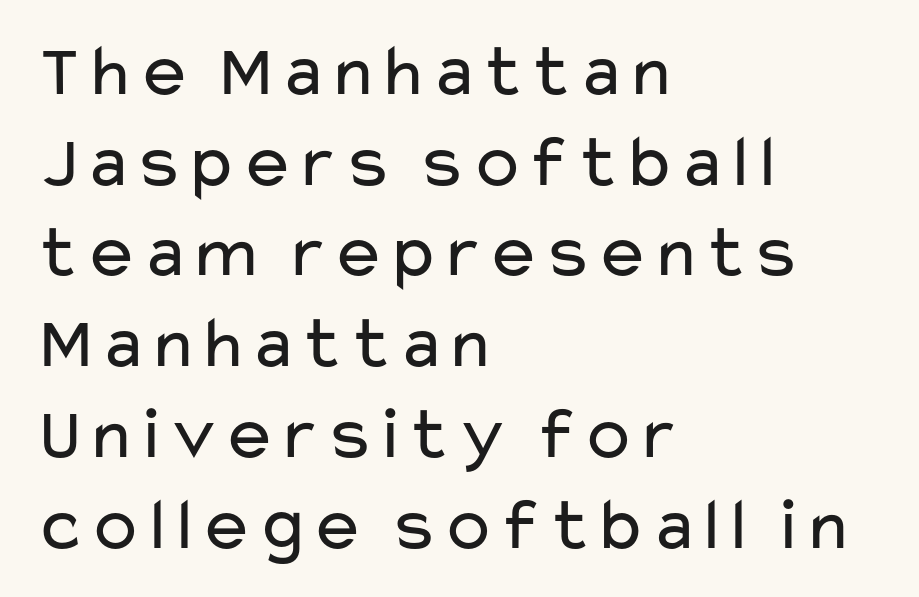
The face used here is rendered with its standard letterfit. Every character sits straight up, as roman type does. The text was rendered using a sans face with plain stroke endings. Alignment: flush left.
